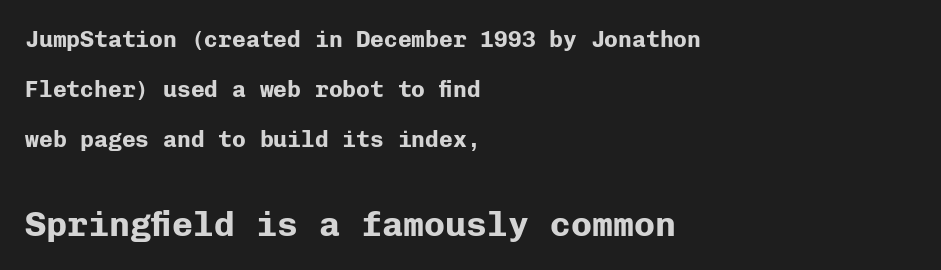
The image shows 35 px bold sans-serif type, upright, monospaced; set left-aligned, loose line spacing (2.17x), normal letter spacing, not underlined; the second (bottom) block is 1.52x larger; low stroke contrast and a medium x-height.
